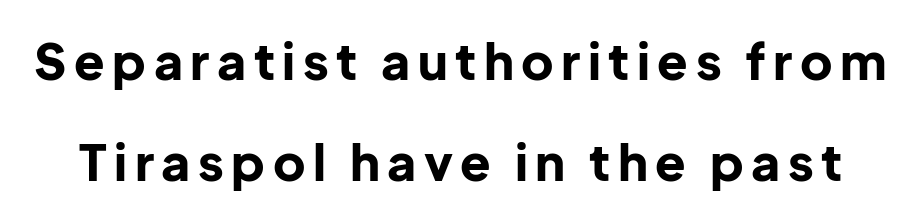
{"serif": "no", "italic": "no", "bold": "yes", "weight": "bold", "width": "normal", "stroke_contrast": "low", "x_height": "medium", "monospaced": "no", "underline": "no", "line_spacing": "loose", "line_spacing_ratio": 2.02, "glyph_px": 50}
